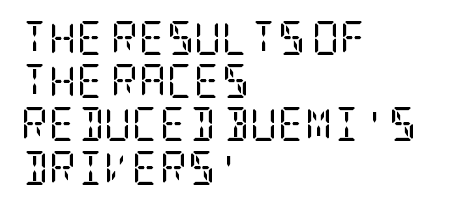
The designer went with a serif here, giving each stem small feet. The strokes carry an ordinary text weight at most. Bare-footed words on every line. Is there much room between lines? A standard amount, neither cramped nor airy.
